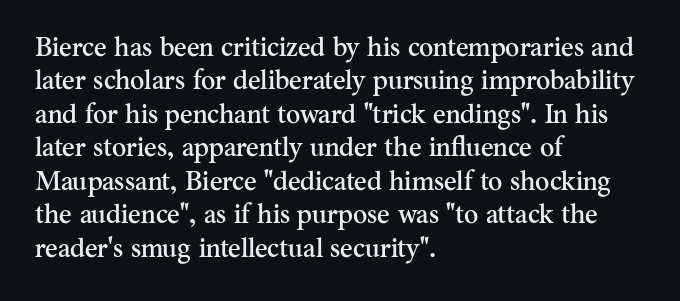
The specimen reads as upright at a glance. The words here are not underlined. Horizontal alignment here is leftward, the default for most running prose. The gaps between neighbouring characters are ordinary and unremarkable.
